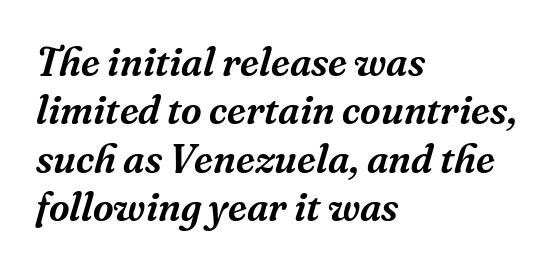
Q: Is the text italic (slanted)? A: Yes, it leans right by about 16 degrees.
Q: Is the typeface a serif or a sans-serif typeface? A: Serif.
Q: Is the text underlined? A: No.
Q: How is the paragraph aligned? A: Left-aligned.
Q: Is the spacing between letters normal or unusually wide? A: Normal.
Q: Width (condensed, normal, or wide)? A: Normal.
Q: Stroke contrast? A: Medium.
Q: x-height? A: Medium.
Q: Monospaced? A: No.
